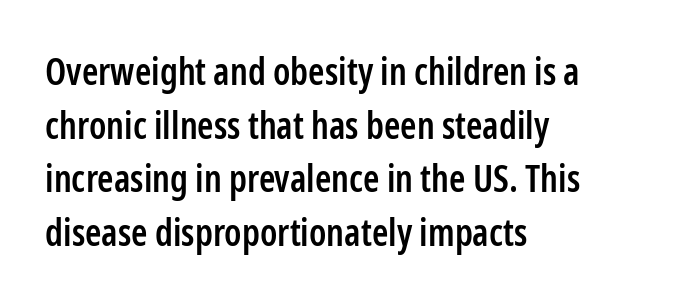
Is the letter spacing exaggerated? No — it looks like the ordinary default. If you drew a line through each stem, it would be perfectly vertical. Does the leading feel generous? No, just average. The specimen omits any rule beneath the text block's lines.
